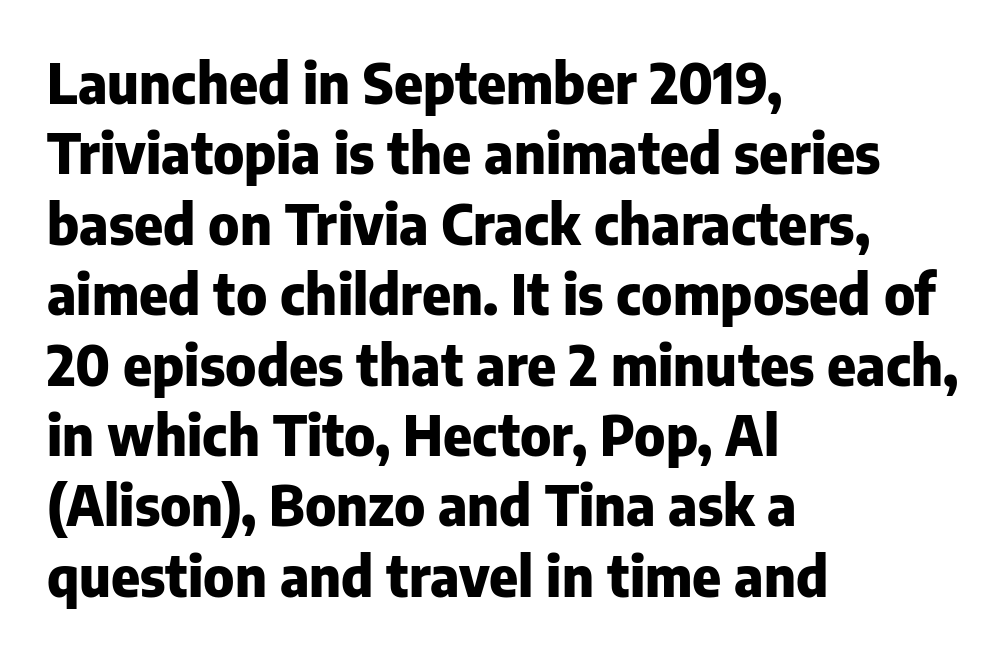
Q: Is the text bold? A: Yes.
Q: Is the text italic (slanted)? A: No, it is upright.
Q: Is the typeface a serif or a sans-serif typeface? A: Sans-serif.
Q: Is the text underlined? A: No.
Q: How is the paragraph aligned? A: Left-aligned.
Q: Is the spacing between letters normal or unusually wide? A: Normal.
Q: Is the spacing between lines tight, normal or loose? A: Normal.
Q: Width (condensed, normal, or wide)? A: Normal.
Q: Stroke contrast? A: Low.
Q: x-height? A: Medium.
Q: Monospaced? A: No.
